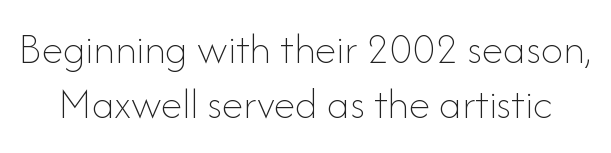
Here the designer chose a conventional face with non-uniform glyph widths. The axis of the letterforms is exactly vertical. No extra ink here — the face is not bold. Here the glyphs are tracked normally, forming tight word shapes.
